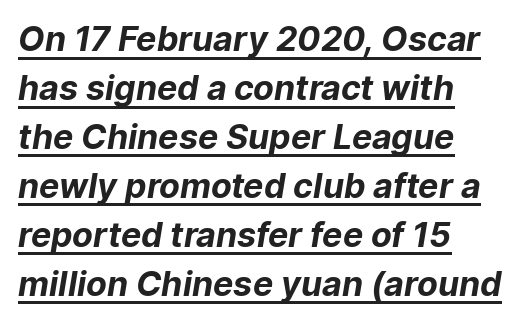
Q: Is the text bold? A: Yes.
Q: Is the typeface a serif or a sans-serif typeface? A: Sans-serif.
Q: Is the text underlined? A: Yes.
Q: How is the paragraph aligned? A: Left-aligned.
Q: Is the spacing between letters normal or unusually wide? A: Normal.
Q: Is the spacing between lines tight, normal or loose? A: Normal.
Q: Width (condensed, normal, or wide)? A: Normal.
Q: Stroke contrast? A: Low.
Q: x-height? A: Medium.
Q: Monospaced? A: No.
